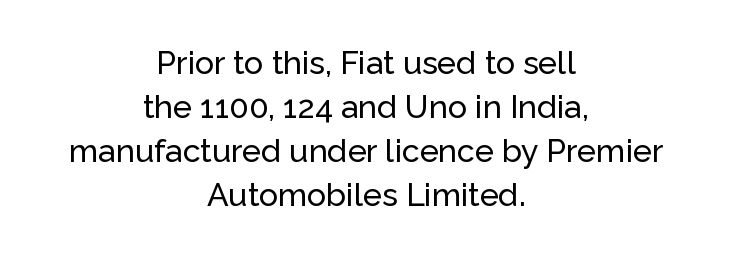
Q: Is the text italic (slanted)? A: No, it is upright.
Q: Is the typeface a serif or a sans-serif typeface? A: Sans-serif.
Q: Is the text underlined? A: No.
Q: How is the paragraph aligned? A: Centered.
Q: Is the spacing between letters normal or unusually wide? A: Normal.
Q: Is the spacing between lines tight, normal or loose? A: Normal.
Q: Width (condensed, normal, or wide)? A: Normal.
Q: Stroke contrast? A: Low.
Q: x-height? A: Medium.
Q: Monospaced? A: No.
